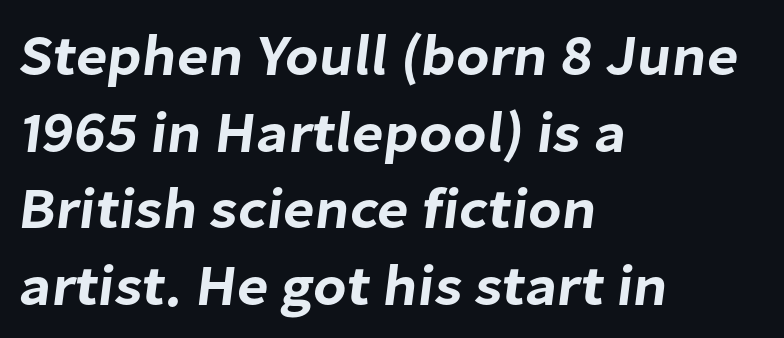
The image shows 58 px sans-serif type; set left-aligned, normal line spacing (1.32x), normal letter spacing, not underlined; low stroke contrast and a medium x-height.
